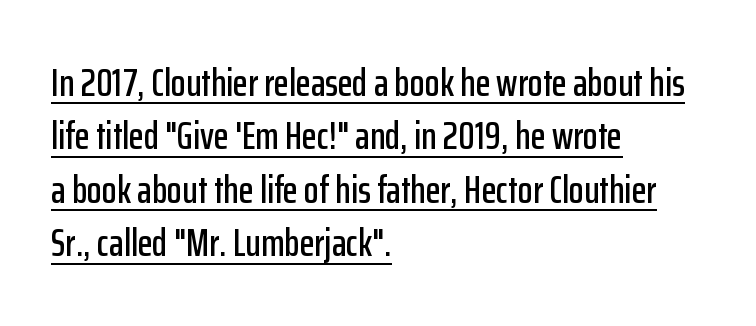
{"serif": "no", "italic": "no", "width": "condensed", "stroke_contrast": "low", "x_height": "medium", "monospaced": "no", "underline": "yes", "align": "left", "line_spacing": "normal", "line_spacing_ratio": 1.37, "letter_spacing": "normal", "letter_spacing_em": 0.0, "glyph_px": 39}
